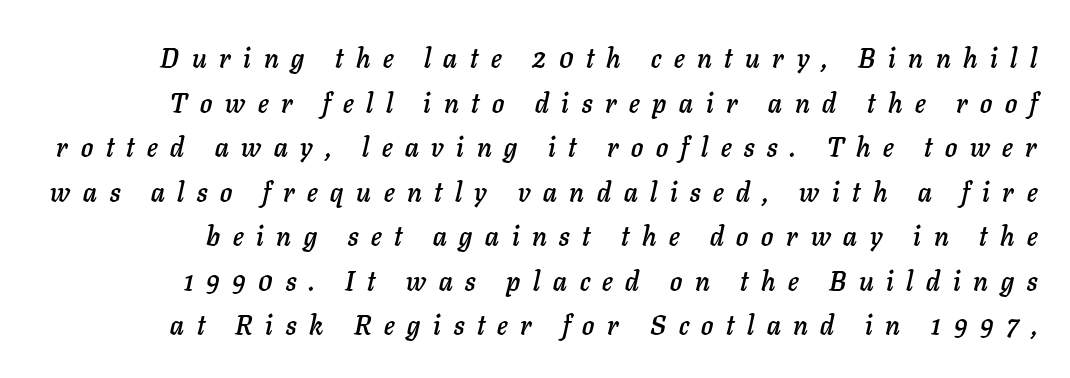
The lettering tilts uniformly, giving the passage an italic look. The string is rendered with underlining switched off. This sample keeps an unexceptional amount of space between lines. Glyph-to-glyph distance is far greater than everyday printed text.
